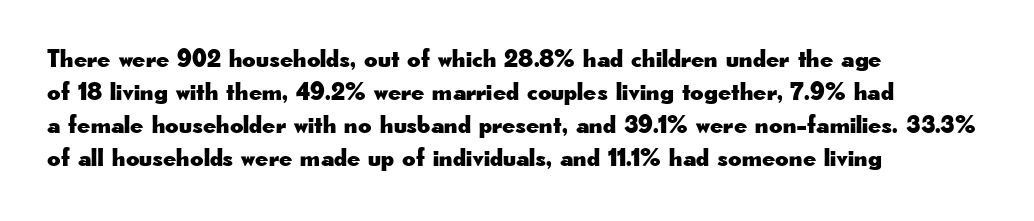
{"italic": "no", "underline": "no", "align": "left", "line_spacing": "normal", "line_spacing_ratio": 1.27, "letter_spacing": "normal", "letter_spacing_em": 0.0, "glyph_px": 26}
